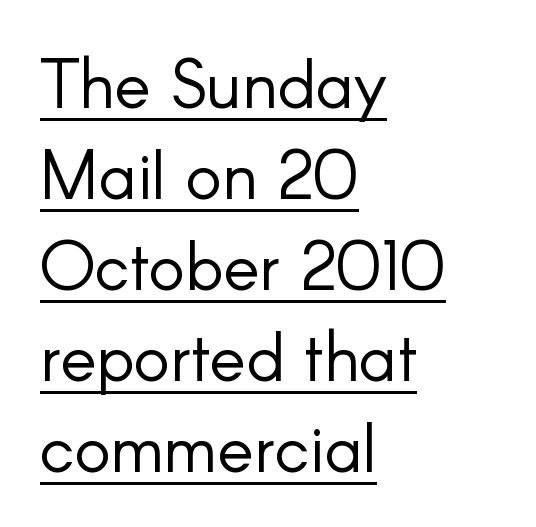
{"serif": "no", "italic": "no", "bold": "no", "weight": "light", "width": "normal", "stroke_contrast": "low", "x_height": "small", "monospaced": "no", "underline": "yes", "align": "left", "line_spacing": "normal", "line_spacing_ratio": 1.34, "letter_spacing": "normal", "letter_spacing_em": 0.0, "glyph_px": 68}
